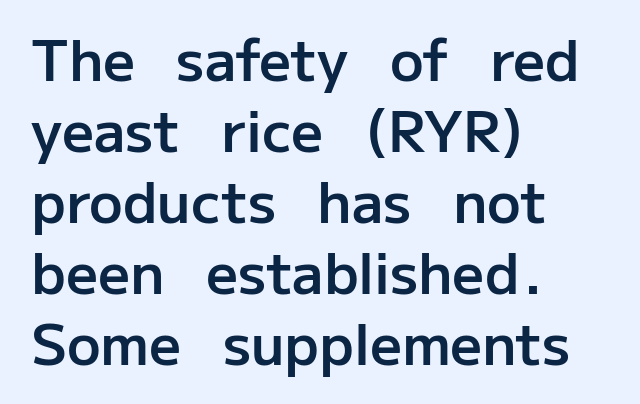
The rows are spaced the way most documents space them. Default kerning and tracking; the words read as compact shapes. The rag falls on the right side of this text block. The face used here is a semibold: visibly heavier than regular, lighter than bold. This sample uses an upright cut, with every glyph sitting square on the baseline. This sample has the flowing, uneven cadence of proportional lettering.
